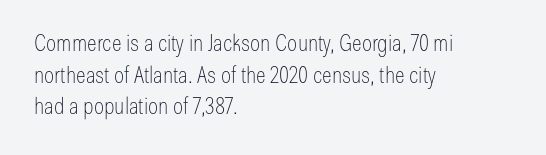
The image shows 23 px text type, upright; set left-aligned, normal line spacing (1.37x), normal letter spacing, not underlined.
